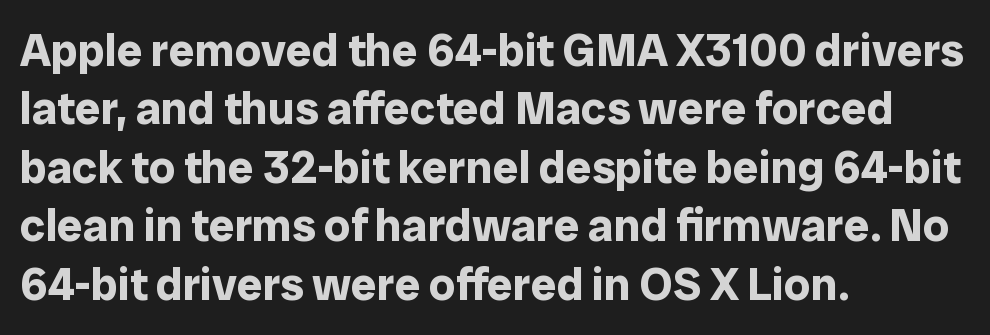
Think of a printed novel: that variable character pitch is what you see here. It's the straight-up-and-down kind of type. The designer left line spacing at the default. Left-aligned paragraph, ragged on the right. The letters are bold, with thick, heavy strokes. The font family rendered here belongs to the sans-serif group.
